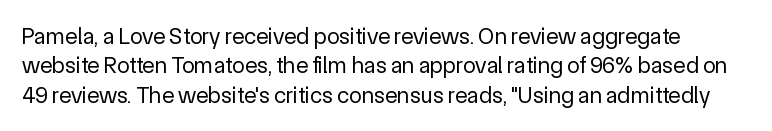
Q: Is the text bold? A: No.
Q: Is the text italic (slanted)? A: No, it is upright.
Q: Is the text underlined? A: No.
Q: Is the spacing between letters normal or unusually wide? A: Normal.
Q: Is the spacing between lines tight, normal or loose? A: Normal.
